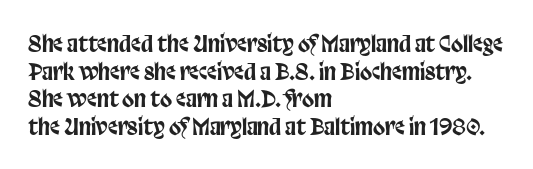
{"italic": "no", "underline": "no", "align": "left", "line_spacing": "normal", "line_spacing_ratio": 1.26, "letter_spacing": "normal", "letter_spacing_em": 0.0, "glyph_px": 22}
